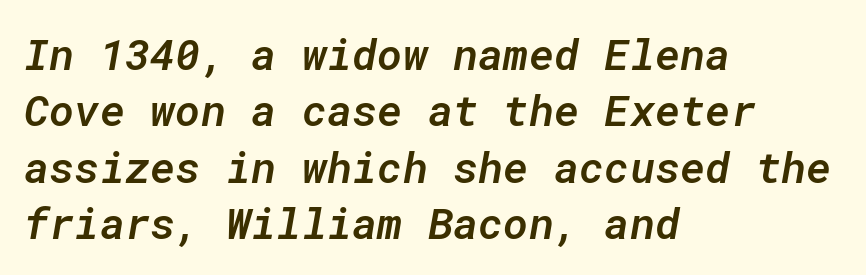
{"italic": "yes", "lean": "right", "slant_degrees": 10, "bold": "semi", "weight": "semibold", "width": "normal", "stroke_contrast": "low", "x_height": "medium", "monospaced": "yes", "underline": "no", "align": "left", "line_spacing": "normal", "line_spacing_ratio": 1.31, "letter_spacing": "normal", "letter_spacing_em": 0.0, "glyph_px": 43}
